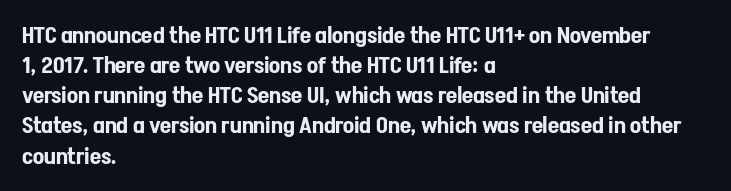
Q: Is the text italic (slanted)? A: No, it is upright.
Q: Is the text underlined? A: No.
Q: How is the paragraph aligned? A: Left-aligned.
Q: Is the spacing between letters normal or unusually wide? A: Normal.
Q: Is the spacing between lines tight, normal or loose? A: Normal.
